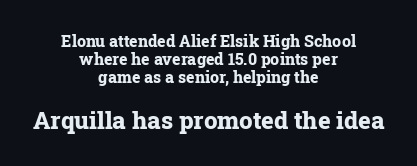
The image shows 24 px bold type, upright; set centered, tight line spacing (1.12x), normal letter spacing, not underlined; the second (bottom) block is 1.5x larger.
